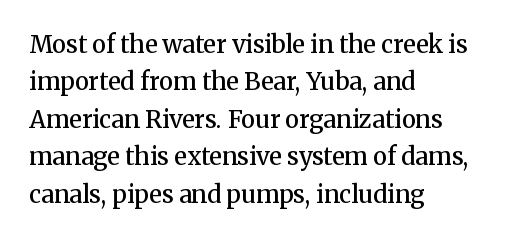
Summary of vertical rhythm: regular, with standard interline spacing. Do the letters lean? They stand straight. The passage is arranged the way most books set body copy — flush left. Bare-footed words on every line. The gaps between neighbouring characters are ordinary and unremarkable.
